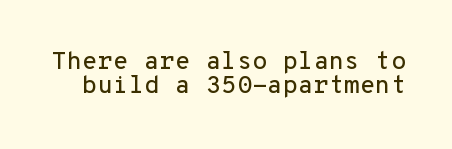
Check the space under the baseline: it is left empty. Is the letter spacing exaggerated? No — it looks like the ordinary default. Reading down the column, the eye jumps only a short way to each next line. The type sits square on the baseline with zero lean.
